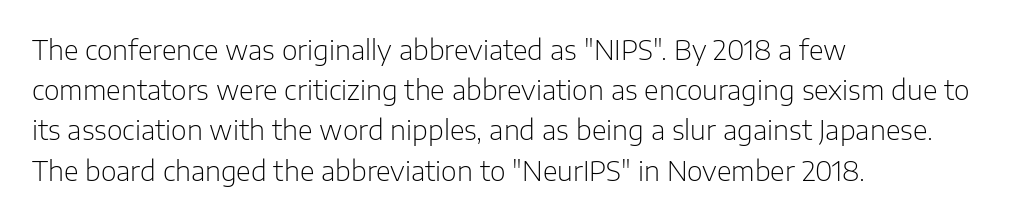
The image shows 27 px text type, upright; set left-aligned, normal line spacing (1.49x), normal letter spacing, not underlined.
